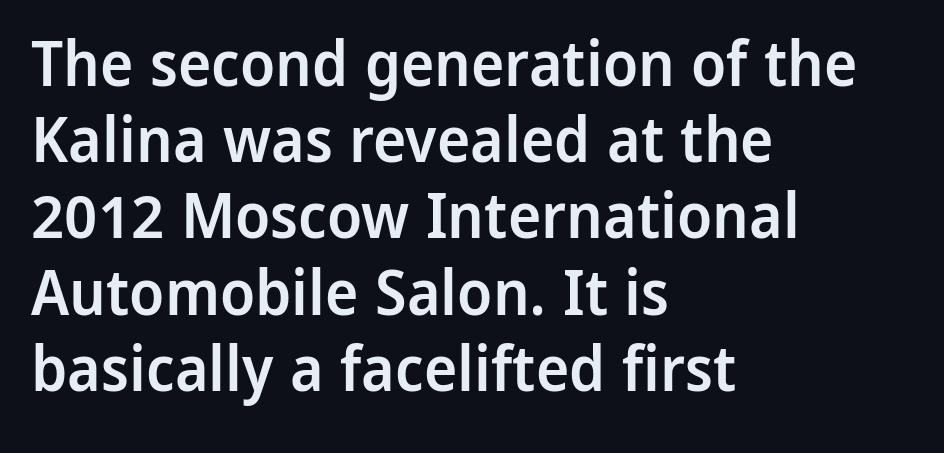
Q: Is the text bold? A: Semi-bold.
Q: Is the text italic (slanted)? A: No, it is upright.
Q: Is the typeface a serif or a sans-serif typeface? A: Sans-serif.
Q: Is the text underlined? A: No.
Q: How is the paragraph aligned? A: Left-aligned.
Q: Is the spacing between letters normal or unusually wide? A: Normal.
Q: Width (condensed, normal, or wide)? A: Normal.
Q: Stroke contrast? A: Low.
Q: x-height? A: Medium.
Q: Monospaced? A: No.
